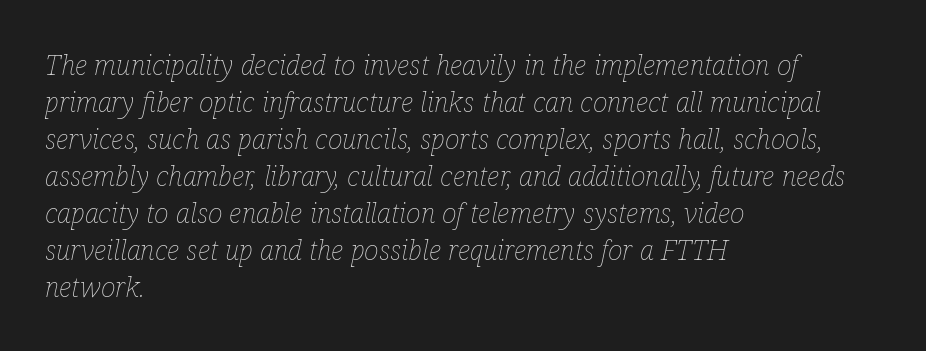
Q: Is the text bold? A: No.
Q: Is the text italic (slanted)? A: Yes, it leans right by about 12 degrees.
Q: Is the text underlined? A: No.
Q: How is the paragraph aligned? A: Left-aligned.
Q: Is the spacing between letters normal or unusually wide? A: Normal.
Q: Is the spacing between lines tight, normal or loose? A: Normal.
Q: Width (condensed, normal, or wide)? A: Condensed.
Q: Stroke contrast? A: Low.
Q: x-height? A: Medium.
Q: Monospaced? A: No.
